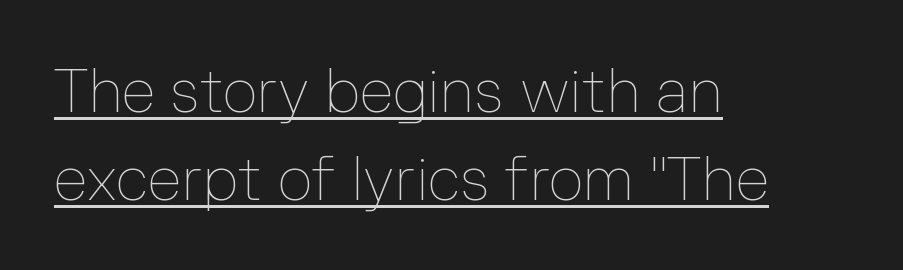
Notice how the passage keeps a crisp vertical edge on the left only. The strokes carry an ordinary text weight at most. Underlining? Definitely there. Spacing between characters is what you'd get straight out of the box. Baseline-to-baseline distance is the conventional proportion of letter height.
